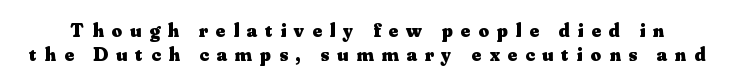
{"italic": "no", "bold": "yes", "underline": "no", "line_spacing_ratio": 1.18, "letter_spacing": "wide", "letter_spacing_em": 0.4, "glyph_px": 20}
